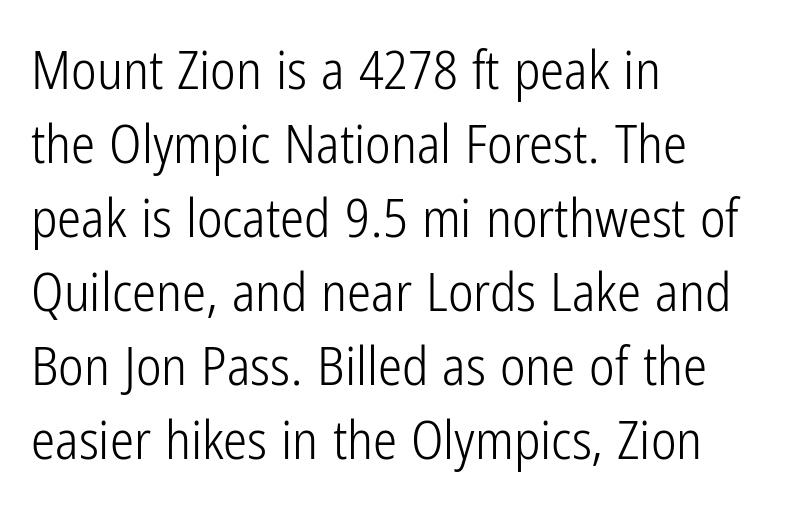
Q: Is the text bold? A: No.
Q: Is the text italic (slanted)? A: No, it is upright.
Q: Is the typeface a serif or a sans-serif typeface? A: Sans-serif.
Q: Is the text underlined? A: No.
Q: How is the paragraph aligned? A: Left-aligned.
Q: Is the spacing between letters normal or unusually wide? A: Normal.
Q: Is the spacing between lines tight, normal or loose? A: Normal.
Q: Width (condensed, normal, or wide)? A: Condensed.
Q: Stroke contrast? A: Low.
Q: x-height? A: Medium.
Q: Monospaced? A: No.
